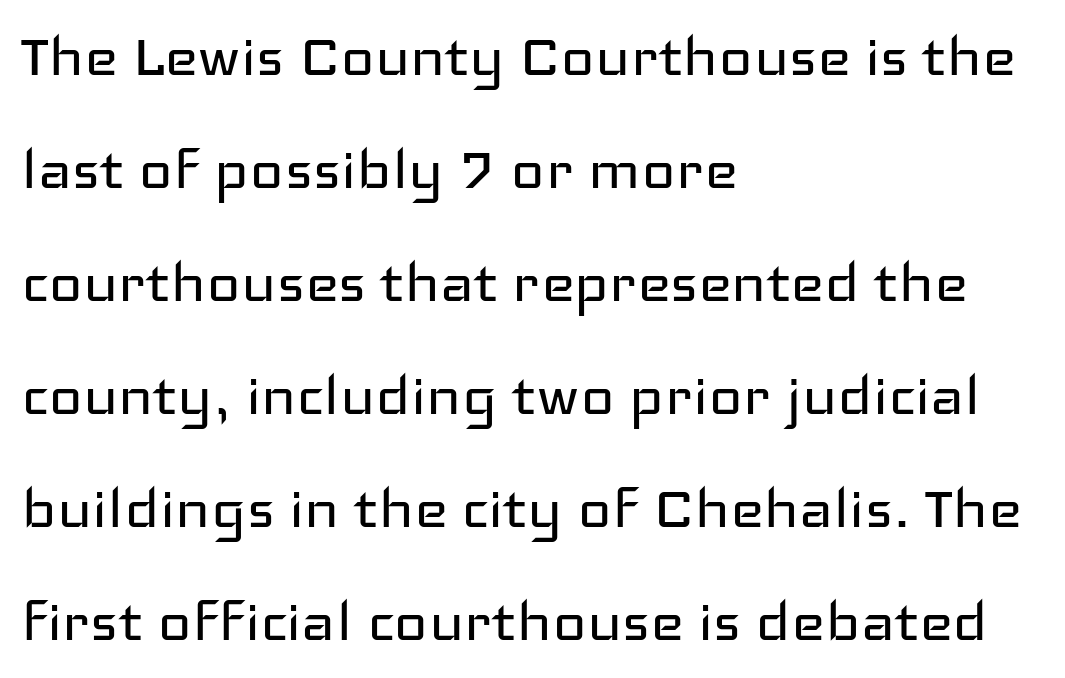
Q: Is the text bold? A: No.
Q: Is the text italic (slanted)? A: No, it is upright.
Q: Is the typeface a serif or a sans-serif typeface? A: Sans-serif.
Q: Is the text underlined? A: No.
Q: How is the paragraph aligned? A: Left-aligned.
Q: Is the spacing between letters normal or unusually wide? A: Normal.
Q: Is the spacing between lines tight, normal or loose? A: Normal.
Q: Width (condensed, normal, or wide)? A: Wide.
Q: Stroke contrast? A: Low.
Q: x-height? A: Medium.
Q: Monospaced? A: No.
